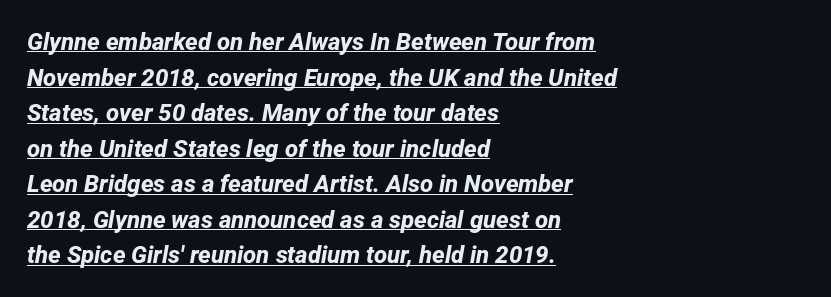
{"bold": "yes", "underline": "yes", "align": "left", "line_spacing": "normal", "line_spacing_ratio": 1.48, "letter_spacing": "normal", "letter_spacing_em": 0.0, "glyph_px": 24}
